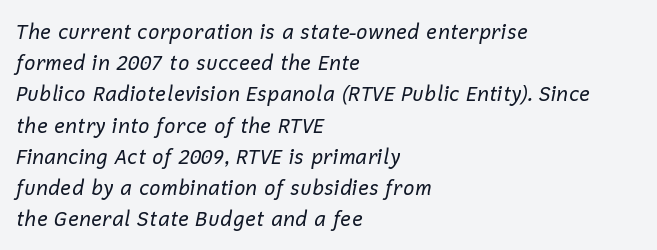
{"italic": "yes", "lean": "right", "slant_degrees": 12, "bold": "no", "underline": "no", "align": "left", "line_spacing": "normal", "line_spacing_ratio": 1.56, "letter_spacing": "normal", "letter_spacing_em": 0.0, "glyph_px": 20}
